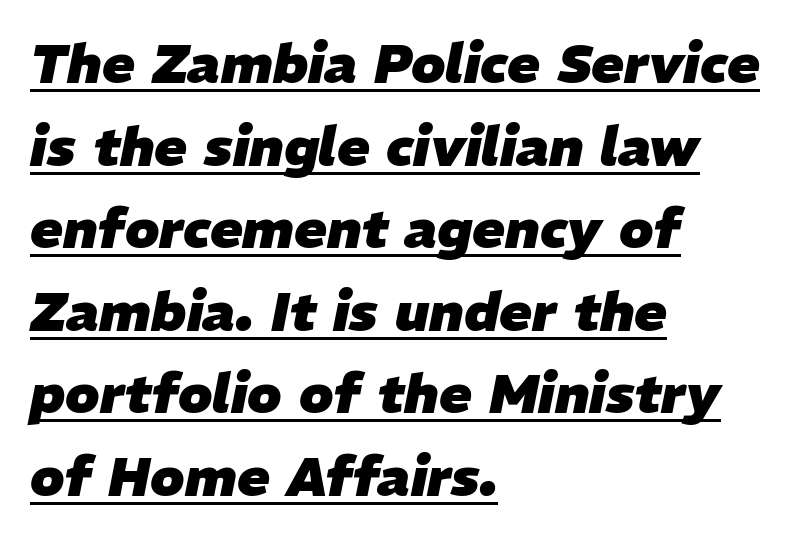
{"italic": "yes", "lean": "right", "slant_degrees": 11, "bold": "yes", "weight": "heavy", "width": "normal", "stroke_contrast": "low", "x_height": "medium", "monospaced": "no", "underline": "yes", "align": "left", "line_spacing": "normal", "line_spacing_ratio": 1.53, "letter_spacing": "normal", "letter_spacing_em": 0.0, "glyph_px": 54}
